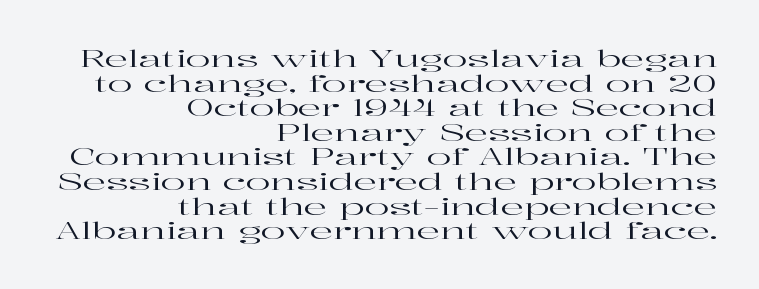
Leading is clearly below the norm, producing a dense column. These lines were composed using upright roman letters. The type is set solid horizontally, with unmodified tracking. Bare-footed words on every line.
